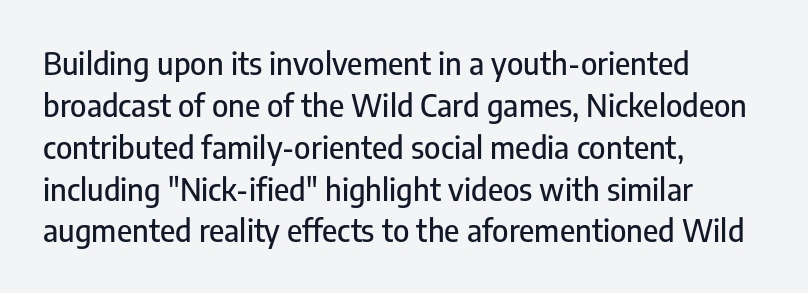
Q: Is the text italic (slanted)? A: No, it is upright.
Q: Is the typeface a serif or a sans-serif typeface? A: Sans-serif.
Q: Is the text underlined? A: No.
Q: How is the paragraph aligned? A: Left-aligned.
Q: Is the spacing between letters normal or unusually wide? A: Normal.
Q: Is the spacing between lines tight, normal or loose? A: Normal.
Q: Width (condensed, normal, or wide)? A: Condensed.
Q: Stroke contrast? A: Low.
Q: x-height? A: Medium.
Q: Monospaced? A: No.
